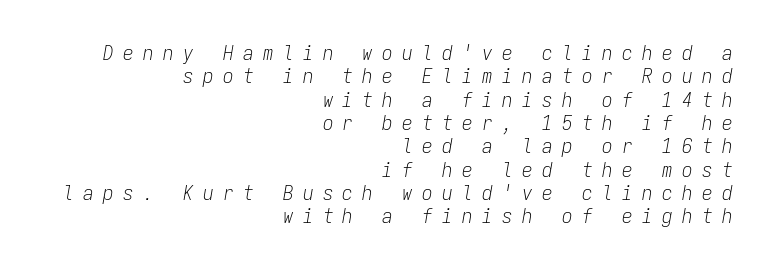
Regarding leading, the lines here are crowded together. Unmarked baselines from the first word to the last. This reads as an unemphasized weight, regular at the heaviest. This sample uses an oblique cut, with every glyph tilted off the vertical. The typesetter chose a ragged-left arrangement here. Someone cranked the tracking dial way up on this one.
